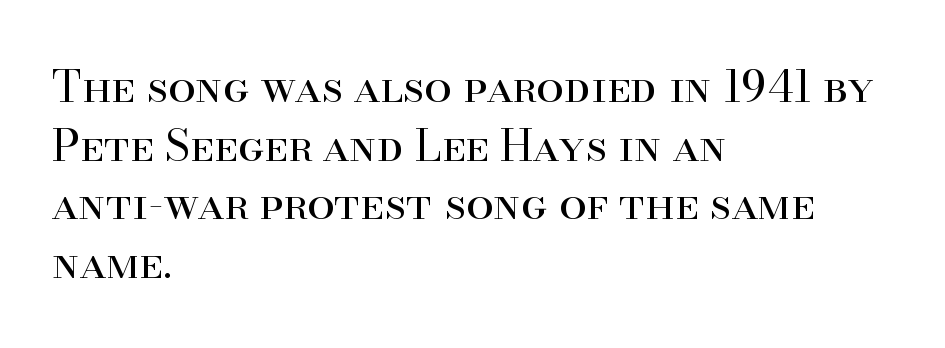
The image shows 44 px regular-weight serif type, upright; set left-aligned, normal line spacing (1.33x), normal letter spacing, not underlined; high stroke contrast and a small x-height.
